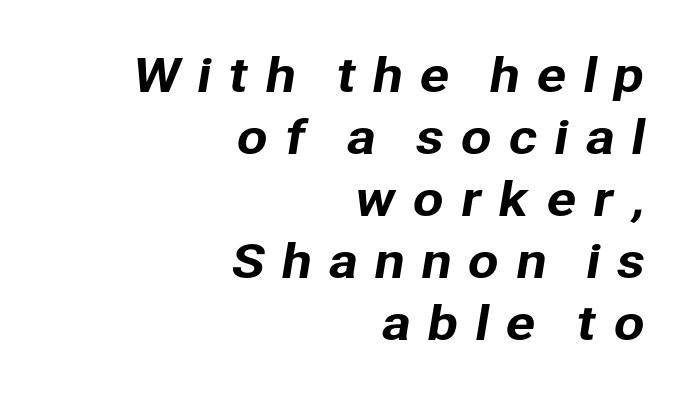
The image shows 45 px sans-serif type; set right-aligned, normal line spacing (1.38x), unusually wide letter spacing (+0.35 em), not underlined; low stroke contrast and a medium x-height.
